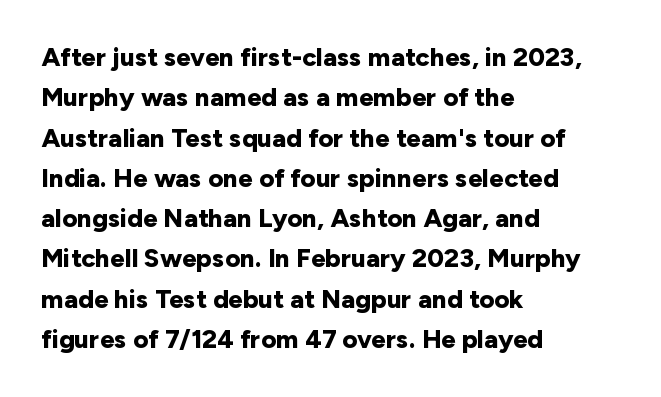
A classic flush-left, rag-right setting is used for this passage. Rows of type keep a routine distance in the vertical direction. Descenders are the only things crossing below the line. The strokes are fattened all the way to bold. Tracking value appears to be zero — textbook default spacing.
